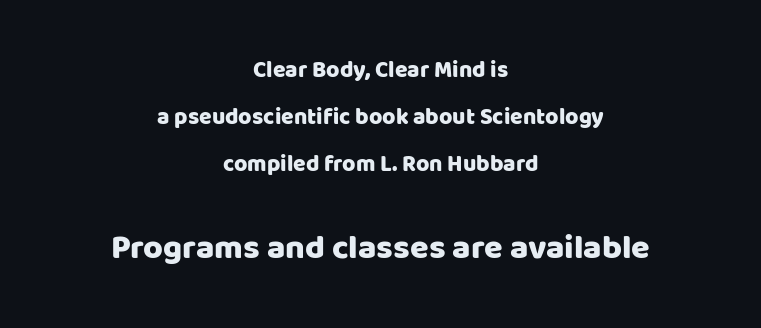
The image shows 34 px sans-serif type, upright; set centered, loose line spacing (2.04x), normal letter spacing, not underlined; the second (bottom) block is 1.48x larger; low stroke contrast and a large x-height.
